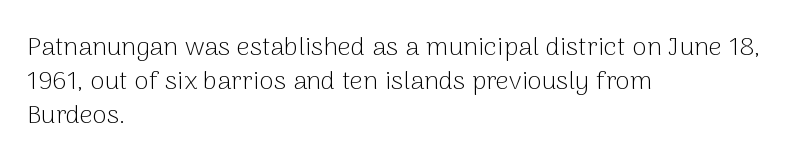
Descenders are the only things crossing below the line. Vertical strokes here are truly vertical. Compared with typical paragraphs, the rows here are spaced about the same. The setting favours the left margin, as ordinary paragraphs usually do.
